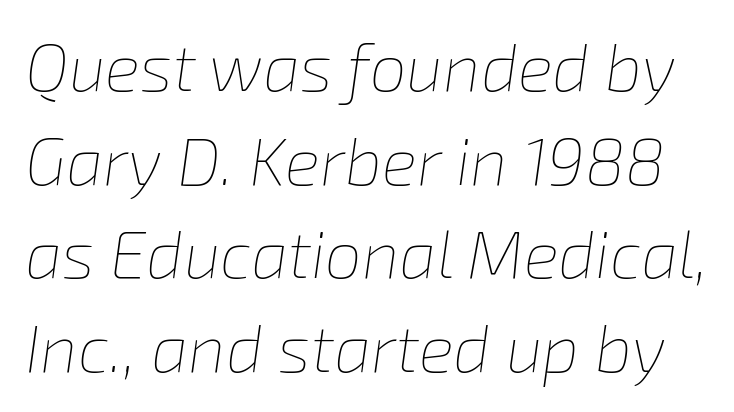
The image shows 66 px thin type, italic (leaning right); set normal line spacing (1.42x), normal letter spacing, not underlined; low stroke contrast and a medium x-height.
